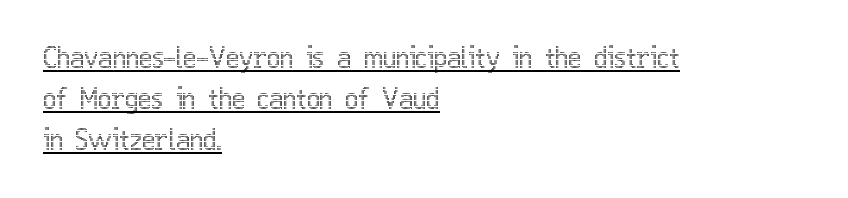
{"italic": "no", "width": "condensed", "x_height": "medium", "monospaced": "no", "underline": "yes", "align": "left", "line_spacing": "normal", "line_spacing_ratio": 1.46, "letter_spacing": "normal", "letter_spacing_em": 0.0, "glyph_px": 28}
